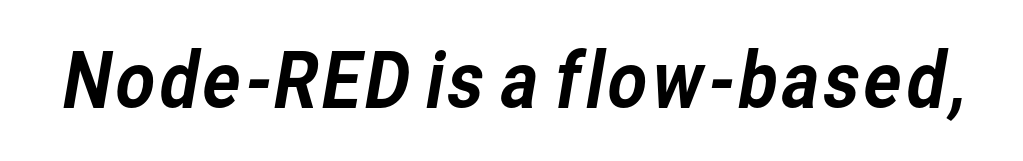
Q: Is the typeface a serif or a sans-serif typeface? A: Sans-serif.
Q: Is the text underlined? A: No.
Q: Is the spacing between letters normal or unusually wide? A: Normal.
Q: Width (condensed, normal, or wide)? A: Normal.
Q: Stroke contrast? A: Low.
Q: x-height? A: Medium.
Q: Monospaced? A: No.
